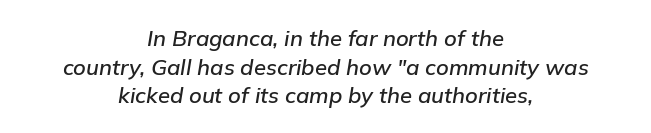
Characters follow at the spacing the type designer built in. Slant detected: the letters are inclined. The foot of each line stays bare and open. The designer left line spacing at the default. Typeset on center — no edge is straight.
